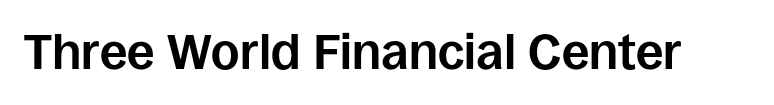
{"serif": "no", "italic": "no", "bold": "yes", "weight": "bold", "width": "normal", "stroke_contrast": "low", "x_height": "large", "monospaced": "no", "underline": "no", "letter_spacing": "normal", "letter_spacing_em": 0.0, "glyph_px": 49}
